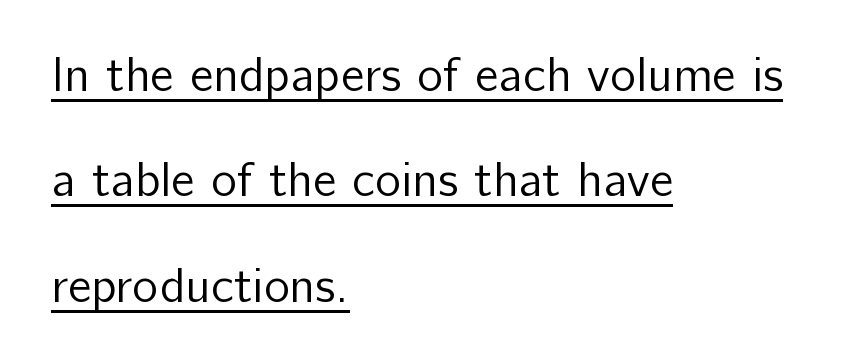
Q: Is the text bold? A: No.
Q: Is the text italic (slanted)? A: No, it is upright.
Q: Is the typeface a serif or a sans-serif typeface? A: Sans-serif.
Q: Is the text underlined? A: Yes.
Q: How is the paragraph aligned? A: Left-aligned.
Q: Is the spacing between letters normal or unusually wide? A: Normal.
Q: Is the spacing between lines tight, normal or loose? A: Loose.
Q: Width (condensed, normal, or wide)? A: Normal.
Q: Stroke contrast? A: Low.
Q: x-height? A: Medium.
Q: Monospaced? A: No.
